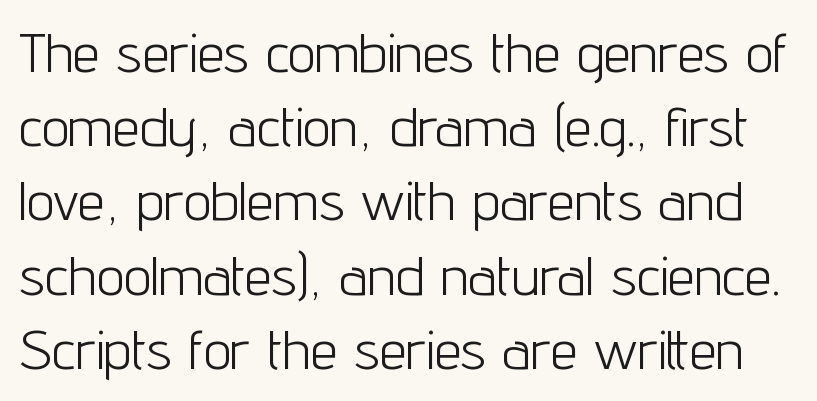
The image shows 55 px light, condensed sans-serif type, upright; set normal line spacing (1.35x), normal letter spacing, not underlined; low stroke contrast and a medium x-height.
